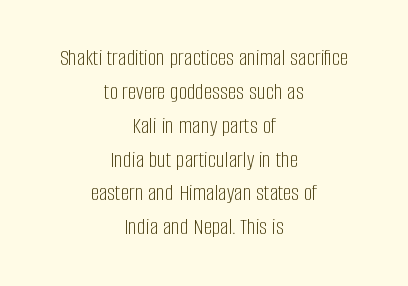
Q: Is the text bold? A: No.
Q: Is the text italic (slanted)? A: No, it is upright.
Q: Is the text underlined? A: No.
Q: How is the paragraph aligned? A: Centered.
Q: Is the spacing between letters normal or unusually wide? A: Normal.
Q: Is the spacing between lines tight, normal or loose? A: Normal.
